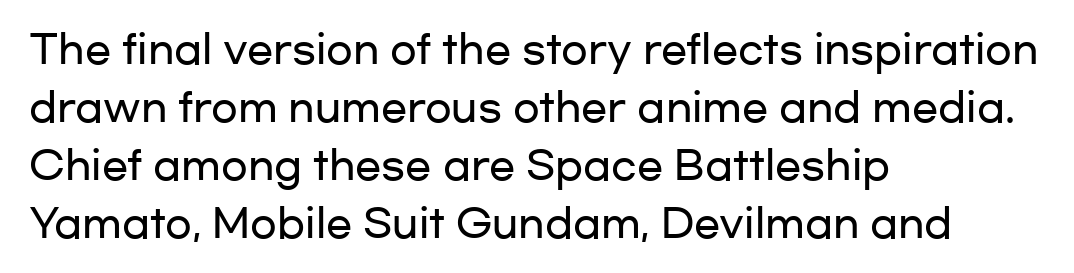
Normally led — the rows are evenly, conventionally spaced. Check under the words: just untouched page. Each letter keeps its own natural width here, so spacing adapts to shape. The passage shown is typeset with a sans-serif family.
